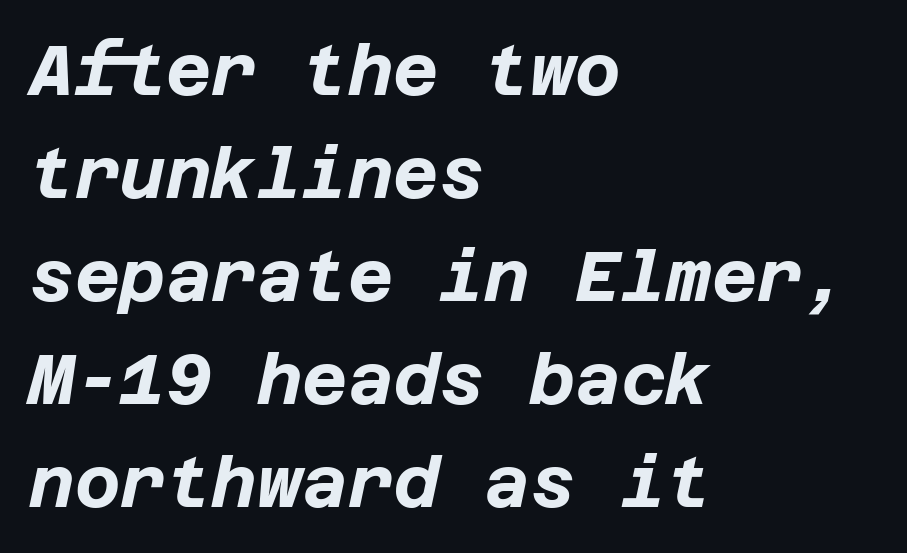
Descenders are the only things crossing below the line. Each glyph is drawn with heavy, bold strokes. No extra tracking has been applied to these lines. Does the leading feel generous? No, just average. Which margin do the lines hug? The left one — the right edge is uneven.
